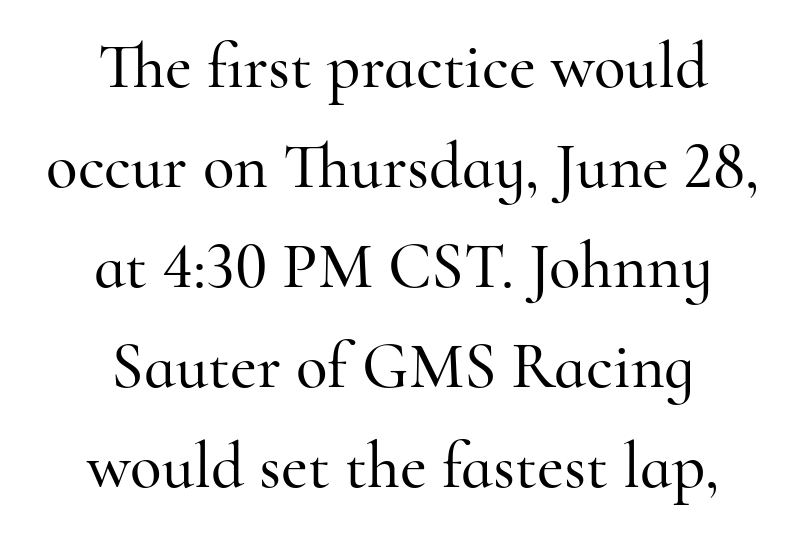
The image shows 65 px serif type, upright; set centered, normal line spacing (1.54x), normal letter spacing, not underlined; high stroke contrast and a small x-height.
